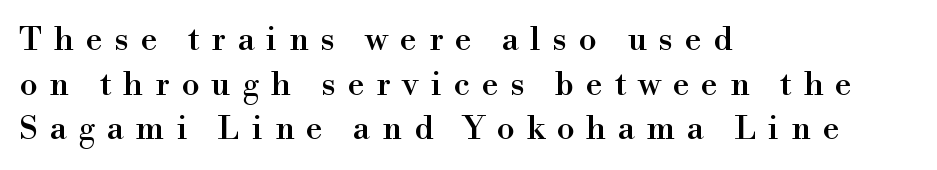
{"serif": "yes", "italic": "no", "width": "normal", "x_height": "small", "monospaced": "no", "underline": "no", "align": "left", "line_spacing": "normal", "line_spacing_ratio": 1.35, "letter_spacing": "wide", "letter_spacing_em": 0.36, "glyph_px": 33}
